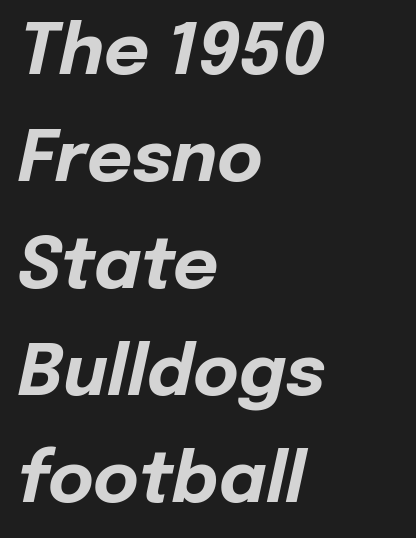
Q: Is the text bold? A: Yes.
Q: Is the text italic (slanted)? A: Yes, it leans right by about 12 degrees.
Q: Is the text underlined? A: No.
Q: How is the paragraph aligned? A: Left-aligned.
Q: Is the spacing between letters normal or unusually wide? A: Normal.
Q: Is the spacing between lines tight, normal or loose? A: Normal.
Q: Width (condensed, normal, or wide)? A: Normal.
Q: Stroke contrast? A: Low.
Q: x-height? A: Medium.
Q: Monospaced? A: No.
